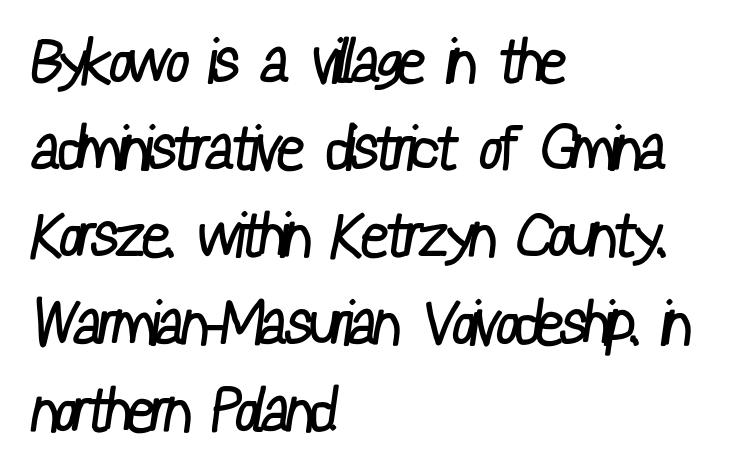
Q: Is the text bold? A: No.
Q: Is the typeface a serif or a sans-serif typeface? A: Sans-serif.
Q: Is the text underlined? A: No.
Q: How is the paragraph aligned? A: Left-aligned.
Q: Is the spacing between letters normal or unusually wide? A: Normal.
Q: Is the spacing between lines tight, normal or loose? A: Normal.
Q: Width (condensed, normal, or wide)? A: Condensed.
Q: Stroke contrast? A: Low.
Q: x-height? A: Medium.
Q: Monospaced? A: No.
